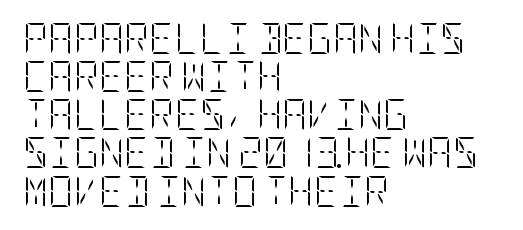
Every character sits straight up, as roman type does. Underlining? Definitely not there. Nobody touched the tracking dial on this one. Letters have the restrained weight of plain body copy at most.
